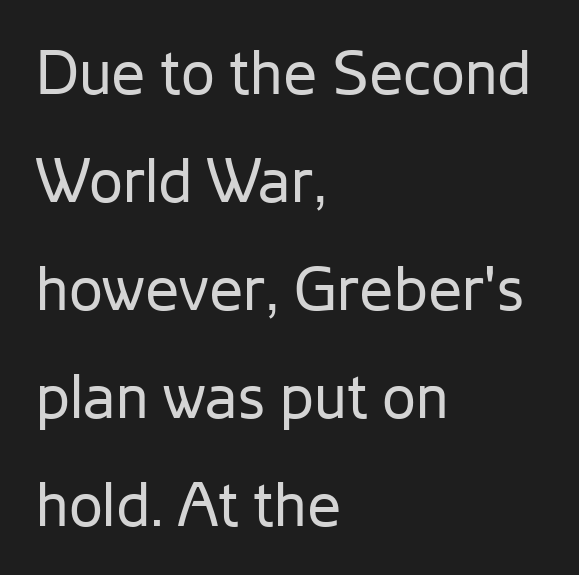
The image shows 61 px regular-weight sans-serif type, upright; set left-aligned, line spacing 1.77x, normal letter spacing, not underlined; low stroke contrast and a medium x-height.
